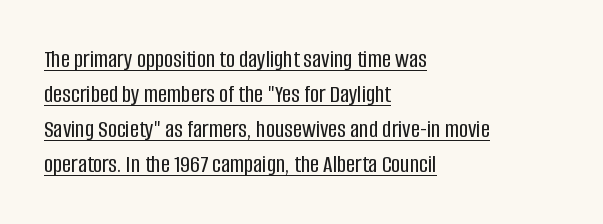
In designer terms, the underline attribute is active on this setting. Leftover space on each line is placed entirely after the last word. Regular leading. This sample uses plain, unmodified letter spacing. Designer's note — italics off, roman on.
